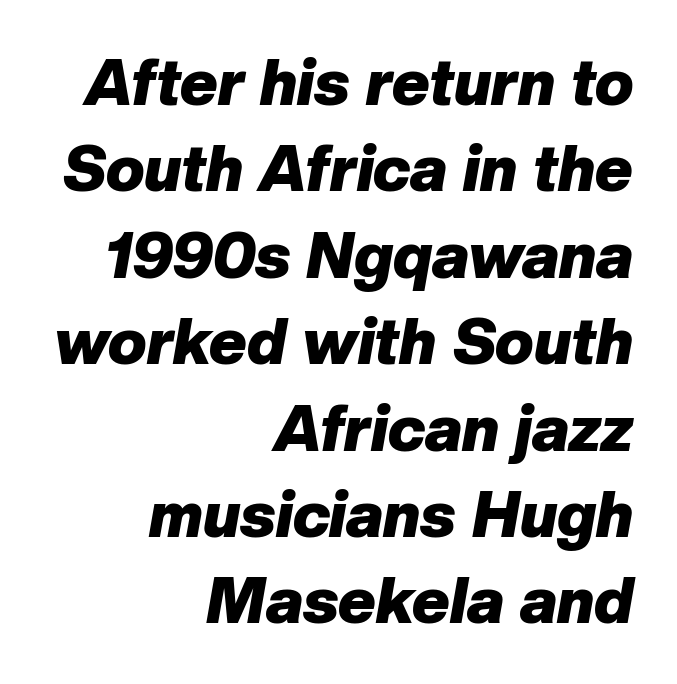
Q: Is the text bold? A: Yes.
Q: Is the text italic (slanted)? A: Yes, it leans right by about 10 degrees.
Q: Is the text underlined? A: No.
Q: How is the paragraph aligned? A: Right-aligned.
Q: Is the spacing between letters normal or unusually wide? A: Normal.
Q: Is the spacing between lines tight, normal or loose? A: Normal.
Q: Width (condensed, normal, or wide)? A: Normal.
Q: Stroke contrast? A: Low.
Q: x-height? A: Medium.
Q: Monospaced? A: No.
